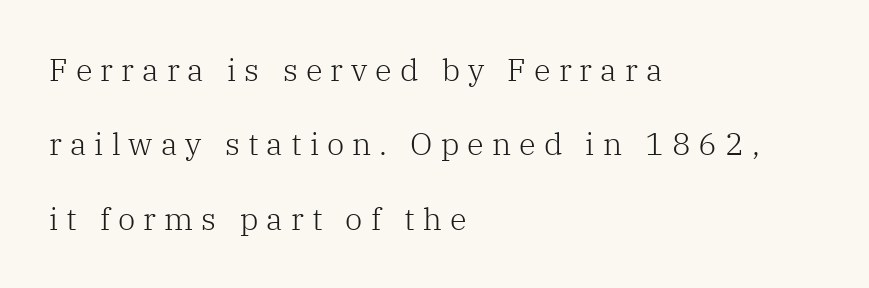
Q: Is the text bold? A: No.
Q: Is the text italic (slanted)? A: No, it is upright.
Q: Is the typeface a serif or a sans-serif typeface? A: Serif.
Q: Is the text underlined? A: No.
Q: How is the paragraph aligned? A: Left-aligned.
Q: Is the spacing between letters normal or unusually wide? A: Unusually wide.
Q: Is the spacing between lines tight, normal or loose? A: Loose.
Q: Width (condensed, normal, or wide)? A: Normal.
Q: Stroke contrast? A: Low.
Q: x-height? A: Medium.
Q: Monospaced? A: No.
